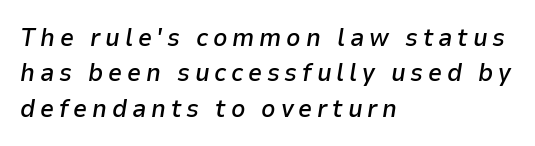
Nobody drew a line under any word here. Notice how the stems are inclined rather than vertical — that's the hallmark of italics. This sample keeps an unexceptional amount of space between lines. Typesetter's note: demi weight, one step under bold. Is the block centered? No — it sits flush against the left margin.
